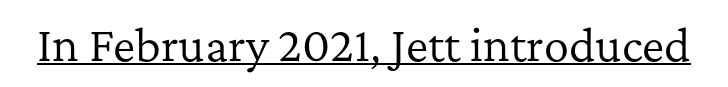
Q: Is the text bold? A: No.
Q: Is the text italic (slanted)? A: No, it is upright.
Q: Is the typeface a serif or a sans-serif typeface? A: Serif.
Q: Is the text underlined? A: Yes.
Q: Is the spacing between letters normal or unusually wide? A: Normal.
Q: Width (condensed, normal, or wide)? A: Normal.
Q: Stroke contrast? A: Low.
Q: x-height? A: Medium.
Q: Monospaced? A: No.
